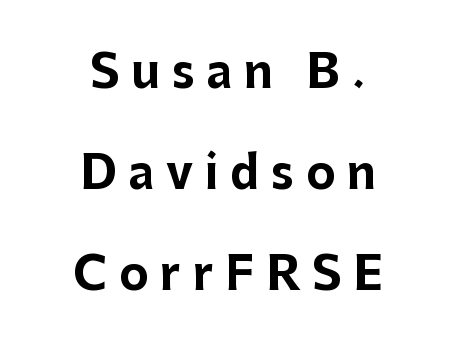
You could fit nearly another row in the gap between these rows. A clean baseline with only descenders dipping below it. Posture: upright roman. The gaps between neighbouring characters are conspicuously large.
